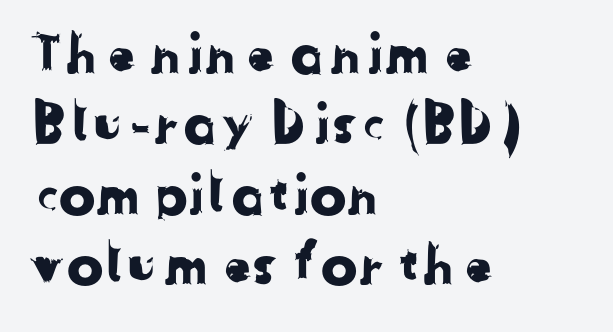
{"serif": "no", "width": "normal", "stroke_contrast": "low", "x_height": "medium", "monospaced": "no", "underline": "no", "align": "left", "line_spacing": "normal", "line_spacing_ratio": 1.28, "letter_spacing": "normal", "letter_spacing_em": 0.0, "glyph_px": 55}
